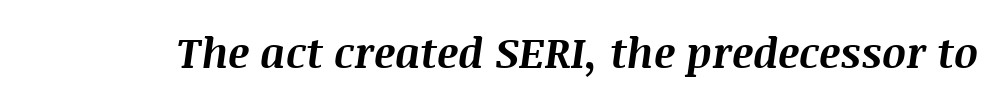
Q: Is the text bold? A: Yes.
Q: Is the text italic (slanted)? A: Yes, it leans right by about 8 degrees.
Q: Is the text underlined? A: No.
Q: Is the spacing between letters normal or unusually wide? A: Normal.
Q: Width (condensed, normal, or wide)? A: Normal.
Q: Stroke contrast? A: Medium.
Q: x-height? A: Large.
Q: Monospaced? A: No.
